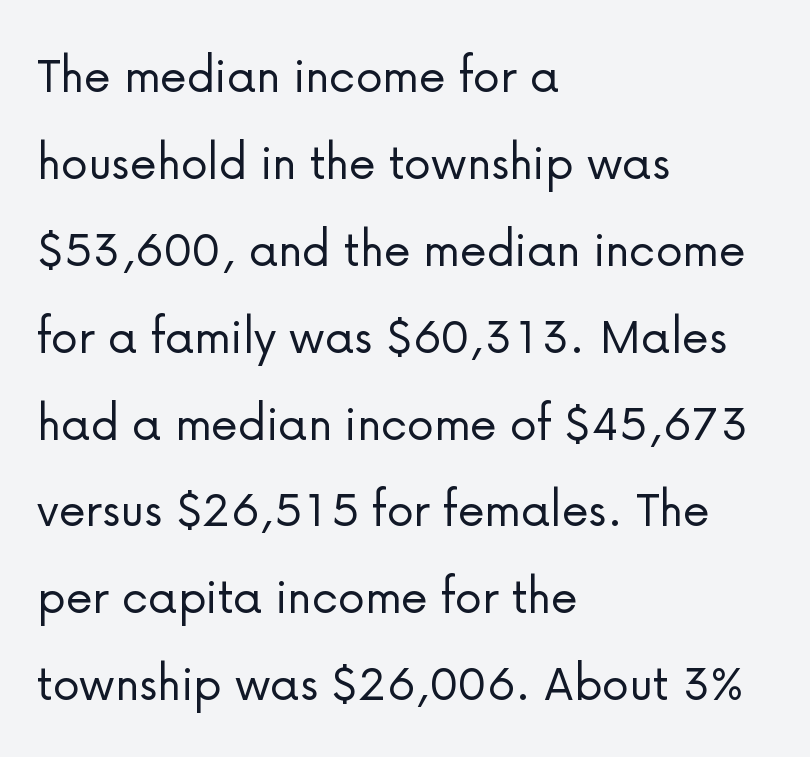
Q: Is the text bold? A: No.
Q: Is the text italic (slanted)? A: No, it is upright.
Q: Is the typeface a serif or a sans-serif typeface? A: Sans-serif.
Q: Is the text underlined? A: No.
Q: How is the paragraph aligned? A: Left-aligned.
Q: Is the spacing between letters normal or unusually wide? A: Normal.
Q: Is the spacing between lines tight, normal or loose? A: Normal.
Q: Width (condensed, normal, or wide)? A: Normal.
Q: Stroke contrast? A: Low.
Q: x-height? A: Medium.
Q: Monospaced? A: No.
